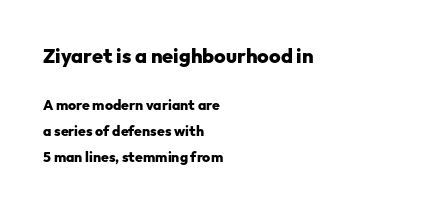
Q: Is the text bold? A: Yes.
Q: Is the text italic (slanted)? A: No, it is upright.
Q: Is the text underlined? A: No.
Q: How is the paragraph aligned? A: Left-aligned.
Q: Is the spacing between letters normal or unusually wide? A: Normal.
Q: Which block of text is set in a larger size, the first (top) or the second (bottom)? A: The first (top) one.
